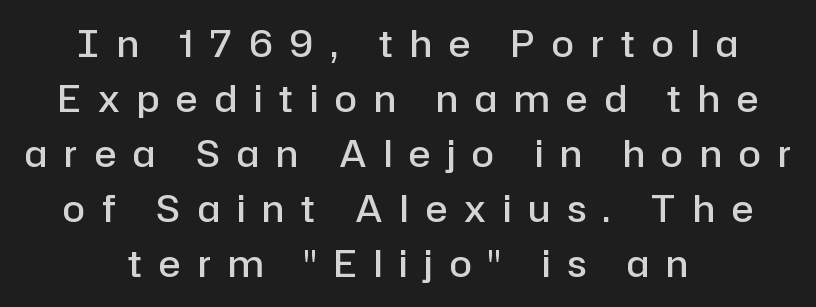
This sample has the flowing, uneven cadence of proportional lettering. The lines in this sample share a center point and differ in where they start and stop. The typeface chosen for these lines omits serifs. Every letter is mildly thick-stroked: semibold rather than bold.
